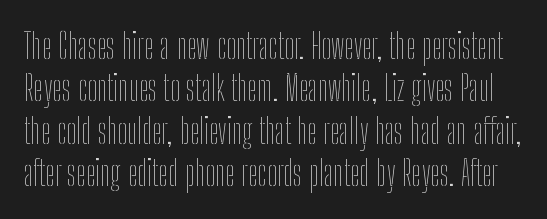
Q: Is the text bold? A: No.
Q: Is the text italic (slanted)? A: No, it is upright.
Q: Is the text underlined? A: No.
Q: Is the spacing between letters normal or unusually wide? A: Normal.
Q: Width (condensed, normal, or wide)? A: Condensed.
Q: Stroke contrast? A: Low.
Q: x-height? A: Medium.
Q: Monospaced? A: No.
